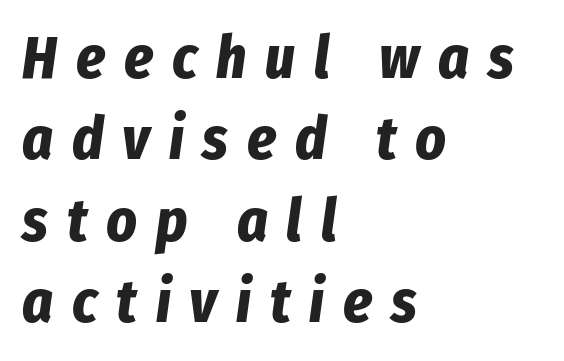
Q: Is the text bold? A: Yes.
Q: Is the text italic (slanted)? A: Yes, it leans right by about 8 degrees.
Q: Is the text underlined? A: No.
Q: How is the paragraph aligned? A: Left-aligned.
Q: Is the spacing between letters normal or unusually wide? A: Unusually wide.
Q: Is the spacing between lines tight, normal or loose? A: Normal.
Q: Width (condensed, normal, or wide)? A: Condensed.
Q: Stroke contrast? A: Low.
Q: x-height? A: Medium.
Q: Monospaced? A: No.
